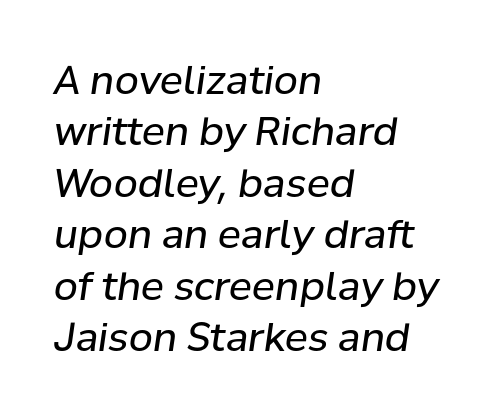
The image shows 39 px regular-weight type, italic (leaning right); set left-aligned, normal line spacing (1.32x), normal letter spacing, not underlined; low stroke contrast and a medium x-height.
